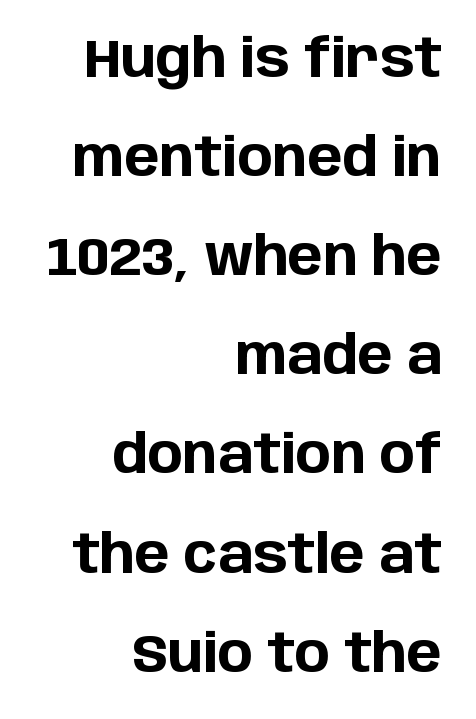
Q: Is the text bold? A: Yes.
Q: Is the text italic (slanted)? A: No, it is upright.
Q: Is the typeface a serif or a sans-serif typeface? A: Sans-serif.
Q: Is the text underlined? A: No.
Q: How is the paragraph aligned? A: Right-aligned.
Q: Is the spacing between letters normal or unusually wide? A: Normal.
Q: Width (condensed, normal, or wide)? A: Normal.
Q: Stroke contrast? A: Low.
Q: x-height? A: Large.
Q: Monospaced? A: No.
